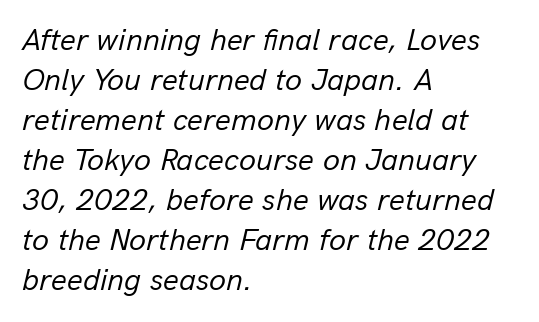
Q: Is the text bold? A: No.
Q: Is the text italic (slanted)? A: Yes, it leans right by about 13 degrees.
Q: Is the text underlined? A: No.
Q: How is the paragraph aligned? A: Left-aligned.
Q: Is the spacing between letters normal or unusually wide? A: Normal.
Q: Is the spacing between lines tight, normal or loose? A: Normal.
Q: Width (condensed, normal, or wide)? A: Normal.
Q: Stroke contrast? A: Low.
Q: x-height? A: Medium.
Q: Monospaced? A: No.
